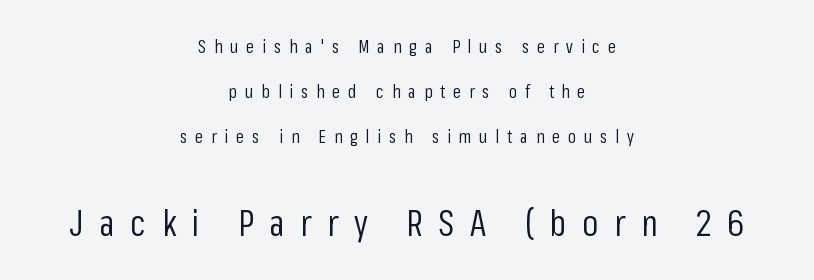
{"serif": "no", "italic": "no", "bold": "no", "weight": "regular", "width": "condensed", "stroke_contrast": "low", "x_height": "medium", "monospaced": "no", "underline": "no", "align": "center", "line_spacing": "loose", "line_spacing_ratio": 2.5, "letter_spacing": "wide", "letter_spacing_em": 0.44, "larger_block": "second", "size_ratio": 2.0, "glyph_px": 36}
